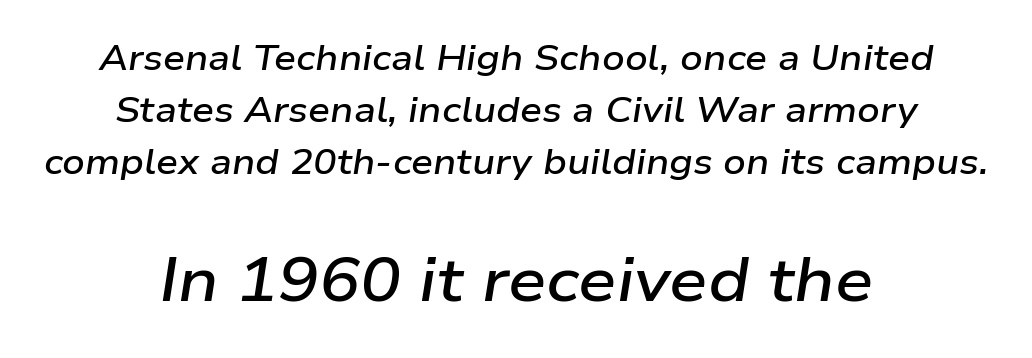
{"italic": "yes", "lean": "right", "slant_degrees": 9, "bold": "semi", "weight": "semibold", "width": "wide", "stroke_contrast": "low", "x_height": "medium", "monospaced": "no", "underline": "no", "align": "center", "line_spacing": "normal", "line_spacing_ratio": 1.49, "letter_spacing": "normal", "letter_spacing_em": 0.0, "larger_block": "second", "size_ratio": 1.74, "glyph_px": 61}
